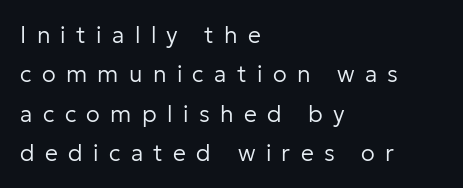
{"italic": "no", "bold": "no", "underline": "no", "align": "left", "line_spacing_ratio": 1.71, "letter_spacing": "wide", "letter_spacing_em": 0.45, "glyph_px": 23}
